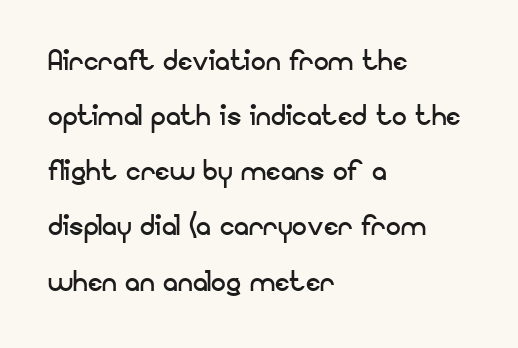
Q: Is the text bold? A: No.
Q: Is the text italic (slanted)? A: No, it is upright.
Q: Is the typeface a serif or a sans-serif typeface? A: Sans-serif.
Q: Is the text underlined? A: No.
Q: How is the paragraph aligned? A: Left-aligned.
Q: Is the spacing between letters normal or unusually wide? A: Normal.
Q: Is the spacing between lines tight, normal or loose? A: Normal.
Q: Width (condensed, normal, or wide)? A: Normal.
Q: Stroke contrast? A: Low.
Q: x-height? A: Small.
Q: Monospaced? A: No.
